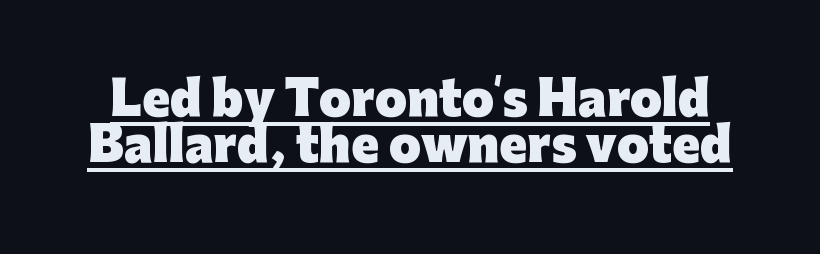
The image shows 46 px heavy sans-serif type, upright; set tight line spacing (1.01x), normal letter spacing, underlined; low stroke contrast and a medium x-height.
